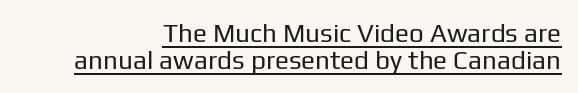
Q: Is the text bold? A: No.
Q: Is the text italic (slanted)? A: No, it is upright.
Q: Is the text underlined? A: Yes.
Q: How is the paragraph aligned? A: Right-aligned.
Q: Is the spacing between letters normal or unusually wide? A: Normal.
Q: Is the spacing between lines tight, normal or loose? A: Tight.
